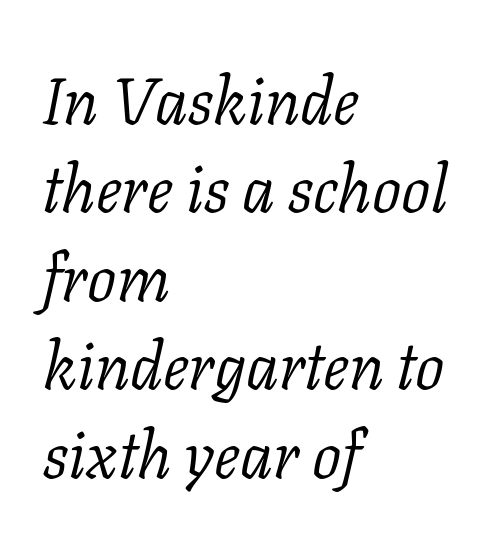
If you drew a line through each stem, it would be angled. Here the designer chose a conventional face with non-uniform glyph widths. To sum up the face: it has serifs. Check the space under the baseline: it is left empty.
